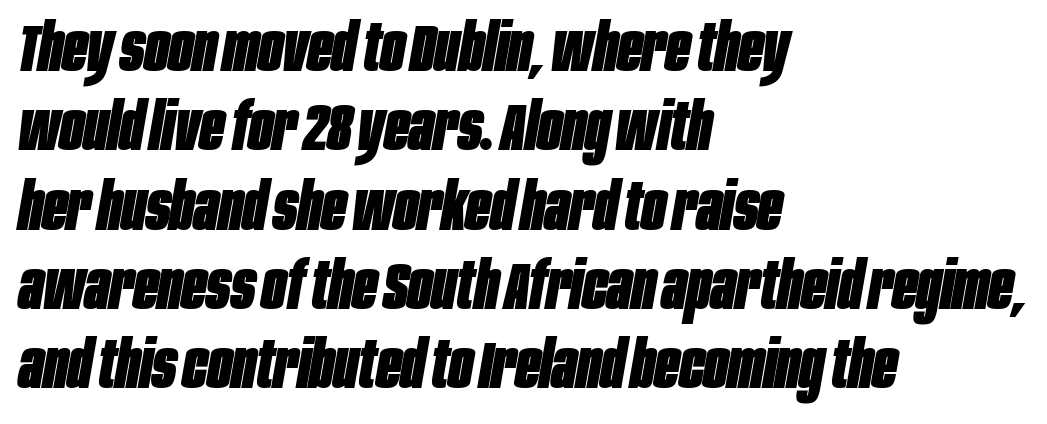
You can tell it's italic because the verticals aren't actually vertical. The letters sit at their default tracking, neither squeezed nor spread. Unmarked baselines from the first word to the last. Varying glyph widths throughout — classic text-font behaviour. The rag falls on the right side of this text block.
